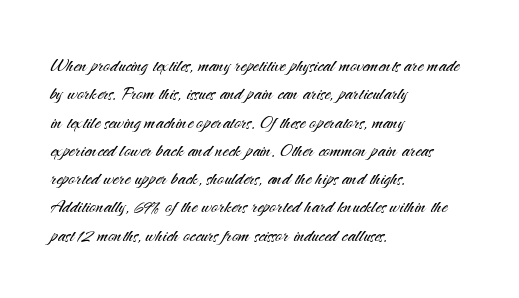
Nobody touched the tracking dial on this one. Visually the block forms a straight wall on the left and a jagged coastline on the right. Beneath every word, the page is bare.
